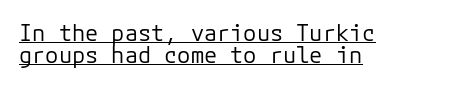
Honestly, the underline is the first thing you notice here. Line beginnings align vertically; line endings do not. Stem width sits at or under what a default text font uses. Baseline-to-baseline distance is barely more than the letter height.
